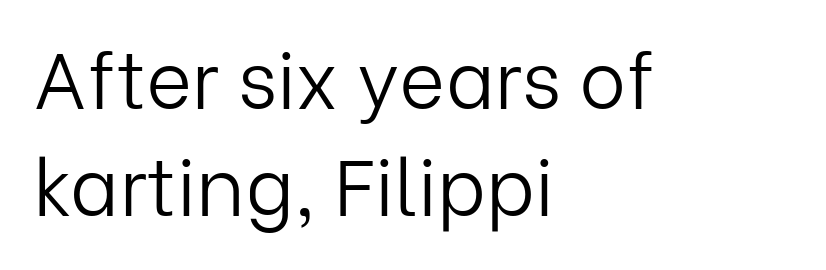
{"serif": "no", "italic": "no", "bold": "no", "weight": "light", "width": "normal", "stroke_contrast": "low", "x_height": "medium", "monospaced": "no", "underline": "no", "align": "left", "line_spacing": "normal", "line_spacing_ratio": 1.35, "letter_spacing": "normal", "letter_spacing_em": 0.0, "glyph_px": 79}
